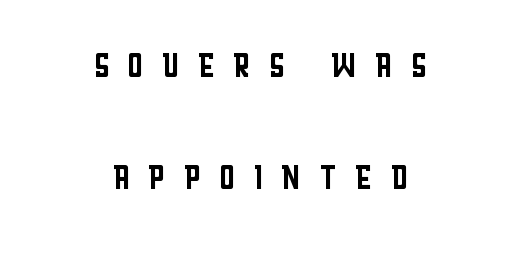
{"serif": "no", "italic": "no", "bold": "no", "weight": "regular", "width": "condensed", "stroke_contrast": "low", "x_height": "large", "monospaced": "no", "underline": "no", "align": "center", "line_spacing": "loose", "line_spacing_ratio": 2.49, "letter_spacing": "wide", "letter_spacing_em": 0.36, "glyph_px": 45}
